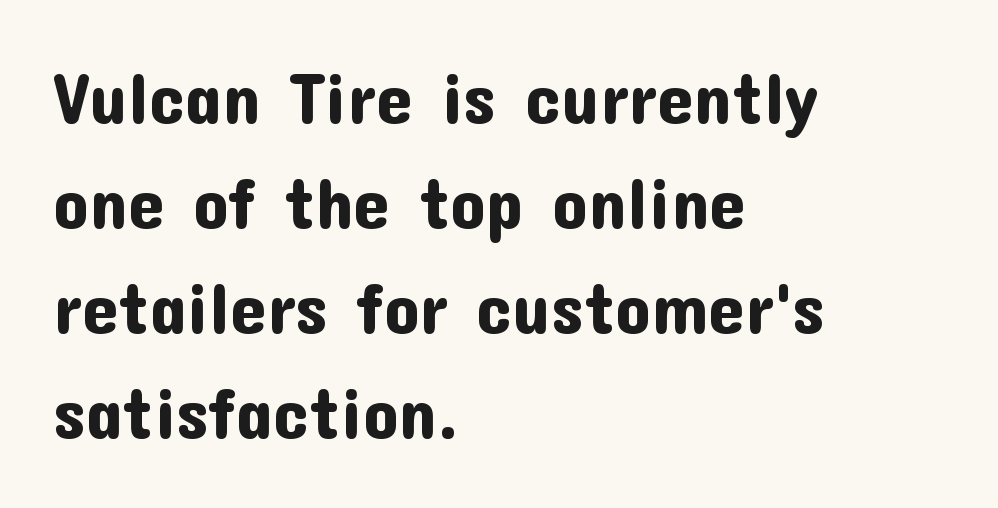
{"serif": "no", "italic": "no", "width": "normal", "stroke_contrast": "low", "x_height": "medium", "monospaced": "no", "underline": "no", "align": "left", "line_spacing": "normal", "line_spacing_ratio": 1.46, "letter_spacing": "normal", "letter_spacing_em": 0.0, "glyph_px": 72}
